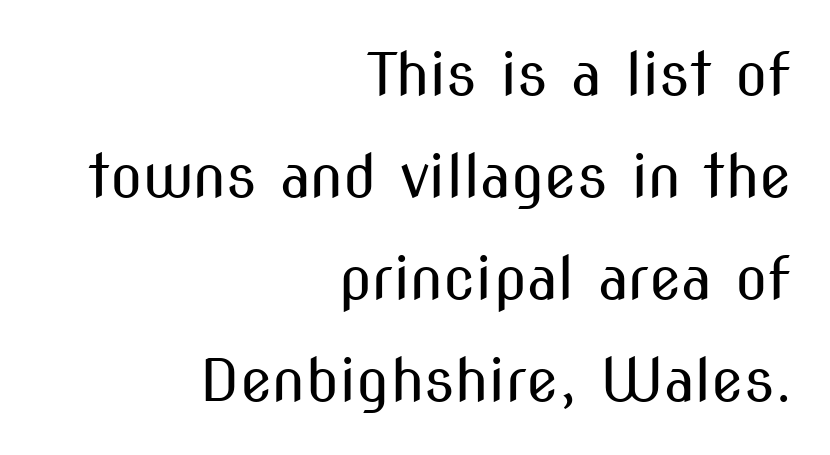
Check where the strokes stop: nothing finishes them off — pure sans. Where is the straight margin? On the right. Glyph-to-glyph distance matches everyday printed text. The letters stand straight up with perfectly vertical stems. Think standard paragraph weight, or any step lighter than that.
